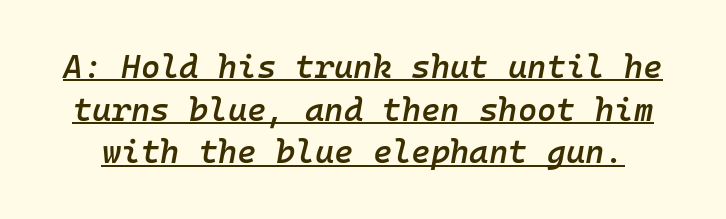
{"italic": "yes", "lean": "right", "slant_degrees": 10, "bold": "semi", "weight": "semibold", "width": "normal", "stroke_contrast": "low", "x_height": "medium", "monospaced": "yes", "underline": "yes", "line_spacing": "normal", "line_spacing_ratio": 1.29, "letter_spacing": "normal", "letter_spacing_em": 0.0, "glyph_px": 33}
